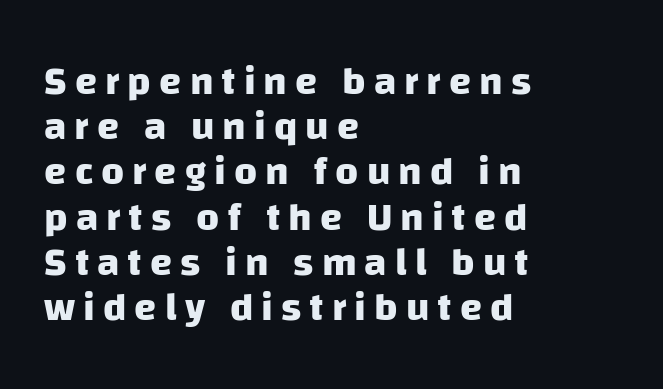
Q: Is the text bold? A: Yes.
Q: Is the typeface a serif or a sans-serif typeface? A: Sans-serif.
Q: Is the text underlined? A: No.
Q: How is the paragraph aligned? A: Left-aligned.
Q: Is the spacing between letters normal or unusually wide? A: Unusually wide.
Q: Is the spacing between lines tight, normal or loose? A: Tight.
Q: Width (condensed, normal, or wide)? A: Normal.
Q: Stroke contrast? A: Low.
Q: x-height? A: Large.
Q: Monospaced? A: No.
